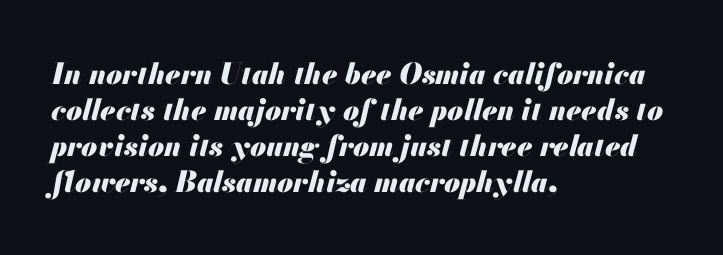
The passage shown is typed in a proportional face where columns would drift. In terms of posture, this sample is oblique. What stands out about the letter spacing? Nothing — it is the standard amount. This rendering uses left alignment, leaving the right contour irregular. The foot of each line stays bare and open. I'd describe the lettering as bold — thick and assertive.
